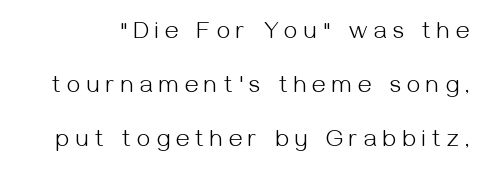
Q: Is the text bold? A: No.
Q: Is the text italic (slanted)? A: No, it is upright.
Q: Is the text underlined? A: No.
Q: Is the spacing between letters normal or unusually wide? A: Unusually wide.
Q: Is the spacing between lines tight, normal or loose? A: Loose.
